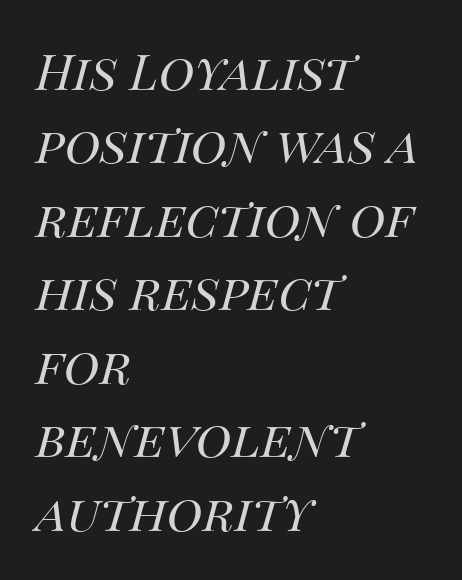
{"italic": "yes", "lean": "right", "slant_degrees": 14, "bold": "no", "weight": "regular", "width": "normal", "stroke_contrast": "medium", "x_height": "large", "monospaced": "no", "underline": "no", "align": "left", "line_spacing": "normal", "line_spacing_ratio": 1.5, "letter_spacing": "normal", "letter_spacing_em": 0.0, "glyph_px": 49}
